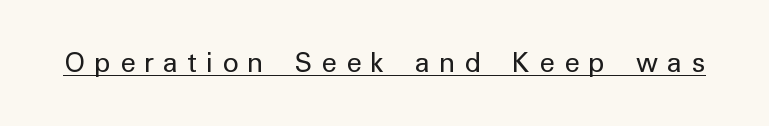
Unlike italic type, these characters show no tilt at all. Glyph-to-glyph distance is far greater than everyday printed text. Underlining? Definitely there. No letter is thick-stroked: the sample isn't bold.
